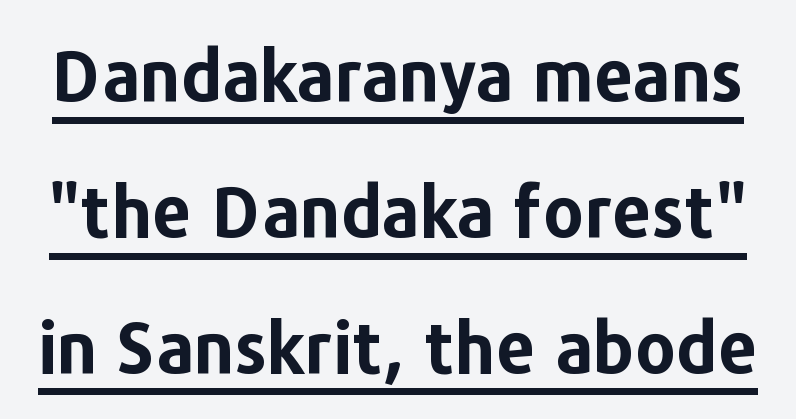
{"serif": "no", "italic": "no", "bold": "yes", "weight": "bold", "width": "normal", "stroke_contrast": "low", "x_height": "medium", "monospaced": "no", "underline": "yes", "line_spacing": "loose", "line_spacing_ratio": 1.94, "letter_spacing": "normal", "letter_spacing_em": 0.0, "glyph_px": 70}
